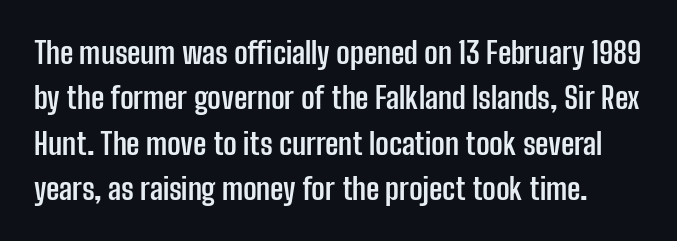
The image shows 30 px semibold, condensed sans-serif type, upright; set normal line spacing (1.51x), normal letter spacing, not underlined; low stroke contrast and a medium x-height.
